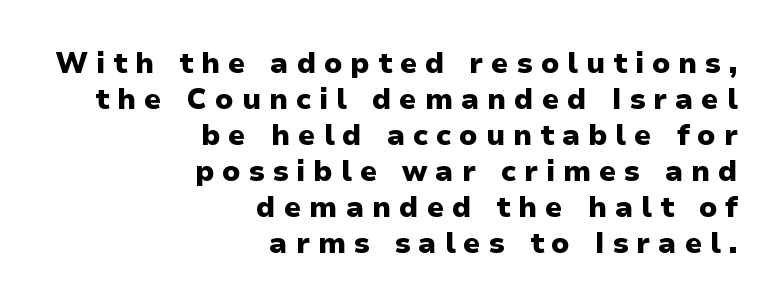
Q: Is the text bold? A: Yes.
Q: Is the text italic (slanted)? A: No, it is upright.
Q: Is the typeface a serif or a sans-serif typeface? A: Sans-serif.
Q: Is the text underlined? A: No.
Q: How is the paragraph aligned? A: Right-aligned.
Q: Is the spacing between letters normal or unusually wide? A: Unusually wide.
Q: Width (condensed, normal, or wide)? A: Normal.
Q: Stroke contrast? A: Low.
Q: x-height? A: Medium.
Q: Monospaced? A: No.
